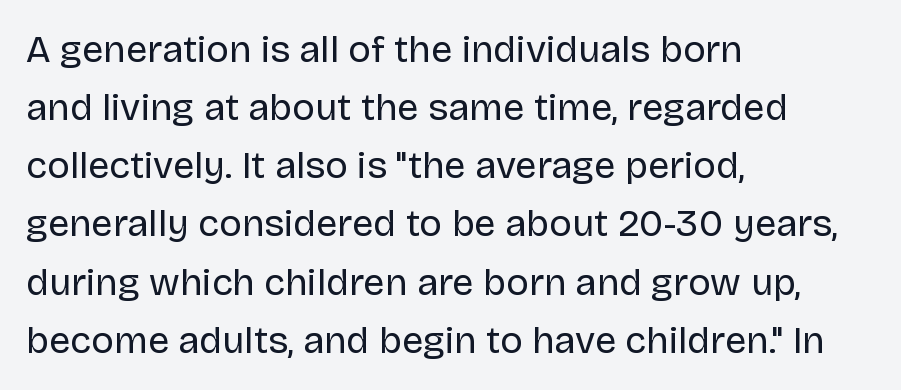
There is no visible air inserted between adjacent glyphs. If you drew a line through each stem, it would be perfectly vertical. Proportional: the letters do not fall into vertical columns. Alignment: flush left. Are there feet on the stems? There aren't — it's a sans. The letters look calm and open, with moderate or lighter stems.
